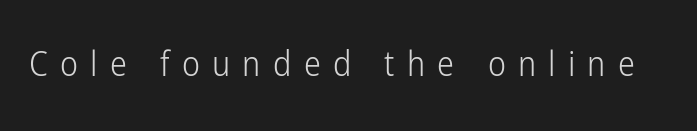
Typographically, this falls in the sans-serif category. Any mark beneath the type? The region is blank. No extra ink here — the face is not bold. These lines were composed using upright roman letters. This rendering widens character spacing well past its baseline value. The rendering uses natural spacing where letterforms have individual widths.
